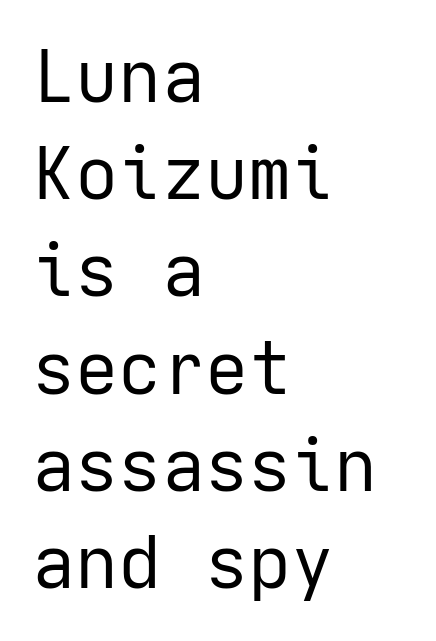
{"serif": "no", "italic": "no", "bold": "no", "weight": "regular", "width": "normal", "stroke_contrast": "low", "x_height": "medium", "underline": "no", "align": "left", "line_spacing": "normal", "line_spacing_ratio": 1.35, "letter_spacing": "normal", "letter_spacing_em": 0.0, "glyph_px": 72}
